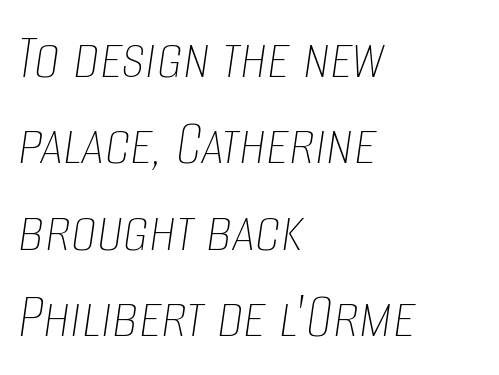
The image shows 65 px thin, condensed type, italic (leaning right); set left-aligned, normal line spacing (1.33x), normal letter spacing, not underlined; low stroke contrast and a large x-height.
